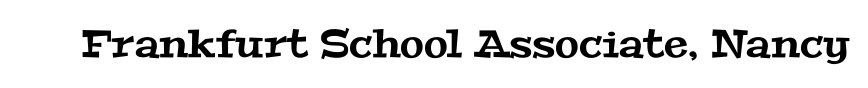
Q: Is the typeface a serif or a sans-serif typeface? A: Serif.
Q: Is the text underlined? A: No.
Q: Is the spacing between letters normal or unusually wide? A: Normal.
Q: Width (condensed, normal, or wide)? A: Wide.
Q: Stroke contrast? A: Medium.
Q: x-height? A: Medium.
Q: Monospaced? A: No.
